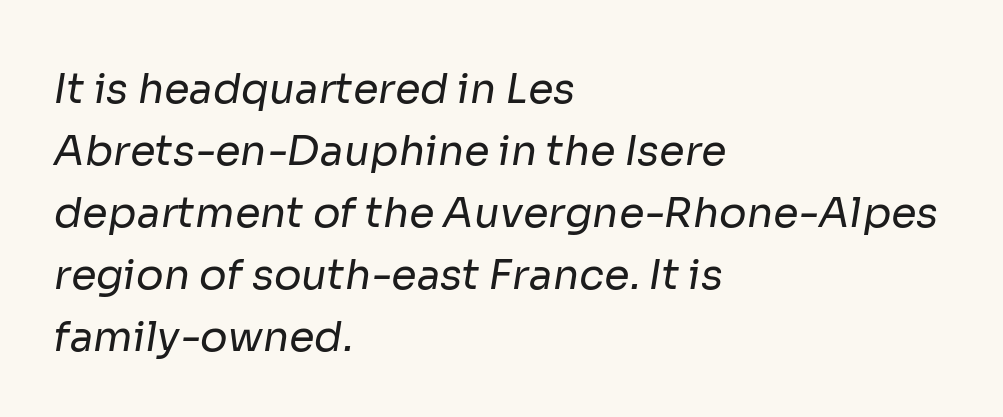
The letters advance in unequal steps, a hallmark of proportional type. The face used here is rendered with its standard letterfit. I'd call this a sans setting — the letters go barefoot. Stems and bowls with no extra thickness — not bold. In terms of leading, this rendering sits right in the middle. Has an underline been added? It has not.
